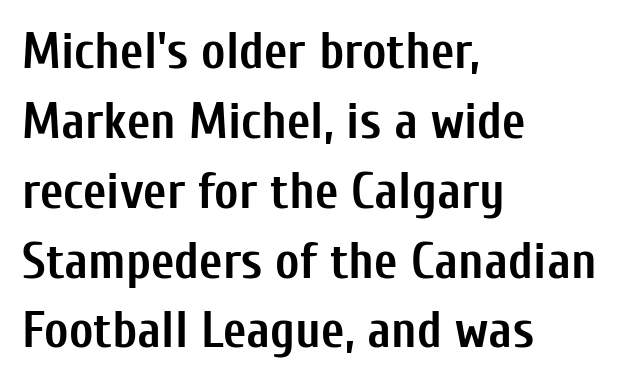
Type style note: lacks serifs. Thick stems and heavy bowls — unmistakably bold. A roman cut, with each character standing at attention. Note the varied advance widths — an 'i' is clearly narrower than an 'm'. One glance says typical: line gaps are just what's usual. Any mark beneath the type? The region is blank.
